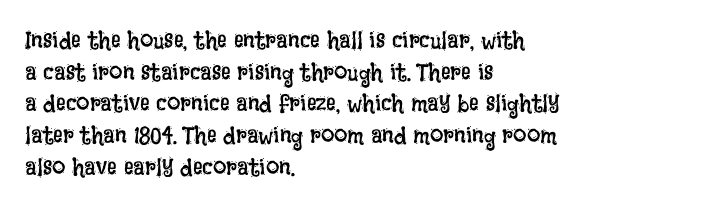
Q: Is the text bold? A: No.
Q: Is the text italic (slanted)? A: No, it is upright.
Q: Is the text underlined? A: No.
Q: How is the paragraph aligned? A: Left-aligned.
Q: Is the spacing between letters normal or unusually wide? A: Normal.
Q: Is the spacing between lines tight, normal or loose? A: Normal.
